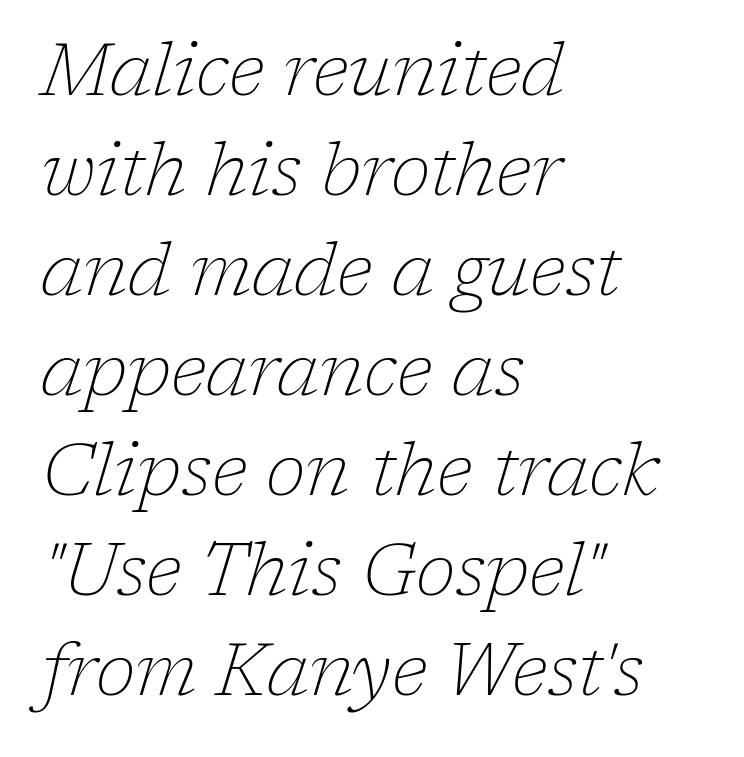
{"serif": "yes", "italic": "yes", "lean": "right", "slant_degrees": 17, "bold": "no", "weight": "thin", "width": "normal", "stroke_contrast": "low", "x_height": "medium", "monospaced": "no", "underline": "no", "align": "left", "line_spacing": "normal", "line_spacing_ratio": 1.37, "letter_spacing": "normal", "letter_spacing_em": 0.0, "glyph_px": 73}
